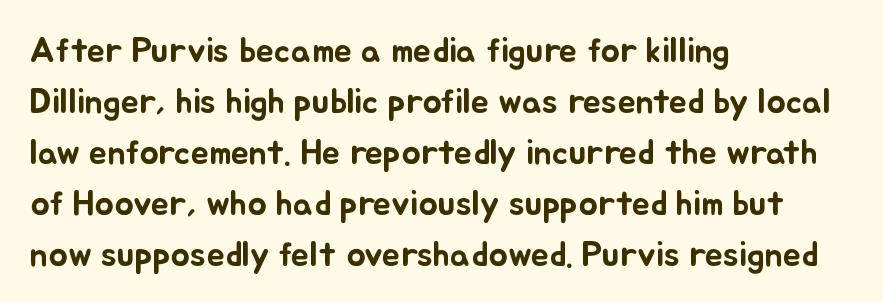
{"italic": "no", "width": "normal", "stroke_contrast": "low", "x_height": "small", "monospaced": "no", "underline": "no", "align": "left", "line_spacing": "normal", "line_spacing_ratio": 1.42, "letter_spacing": "normal", "letter_spacing_em": 0.0, "glyph_px": 36}
